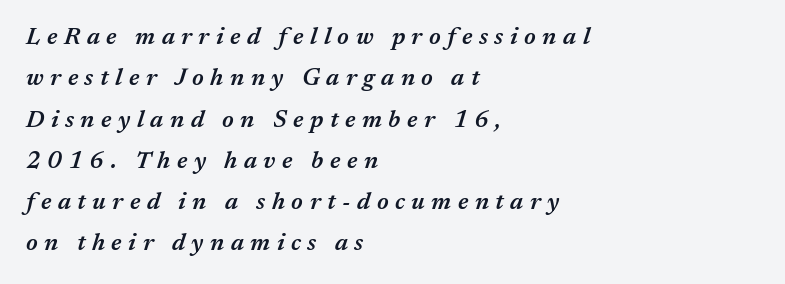
{"italic": "yes", "lean": "right", "slant_degrees": 17, "bold": "semi", "underline": "no", "align": "left", "line_spacing_ratio": 1.72, "letter_spacing": "wide", "letter_spacing_em": 0.27, "glyph_px": 24}
